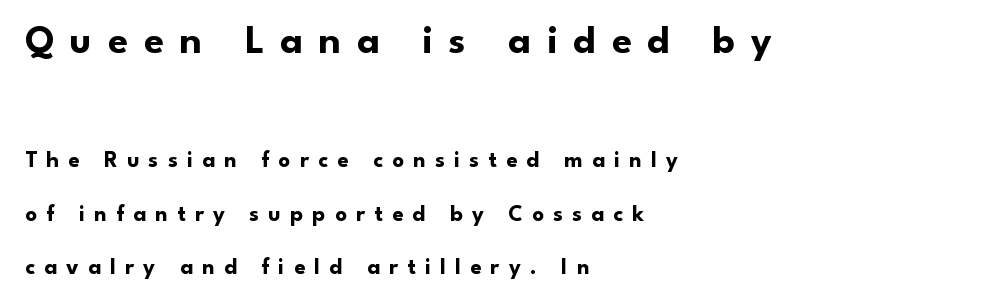
The image shows 40 px bold sans-serif type, upright; set left-aligned, loose line spacing (2.33x), unusually wide letter spacing (+0.4 em), not underlined; the first (top) block is 1.74x larger; low stroke contrast and a small x-height.
